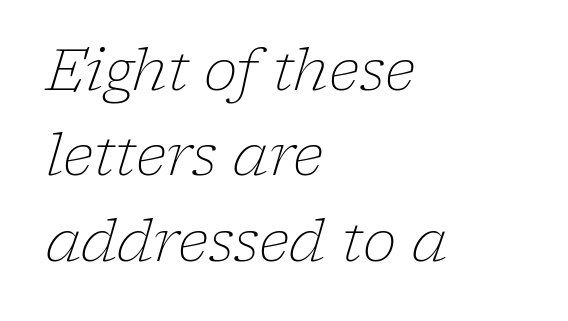
The image shows 57 px light serif type, italic (leaning right); set left-aligned, normal line spacing (1.5x), normal letter spacing, not underlined; low stroke contrast and a medium x-height.
